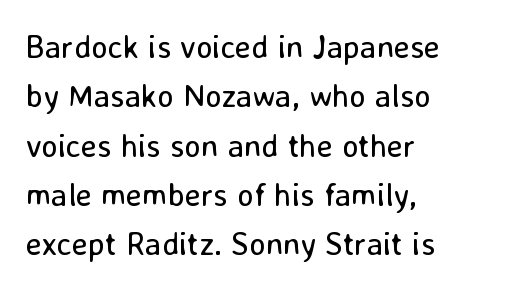
The image shows 32 px regular-weight sans-serif type, upright; set left-aligned, normal line spacing (1.54x), normal letter spacing, not underlined; low stroke contrast and a medium x-height.
